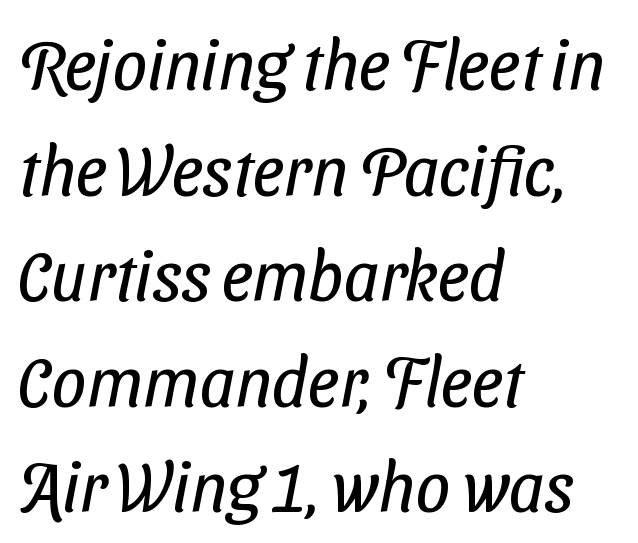
The type is set solid horizontally, with unmodified tracking. Compared with typical paragraphs, the rows here are spaced about the same. Layout note: lines flush left. Lines of text with bare space underneath. Letters have the restrained weight of plain body copy at most.
